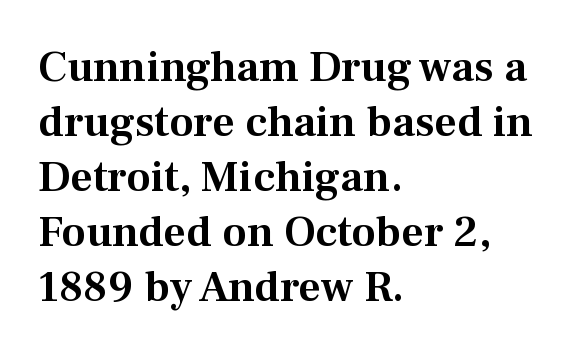
Q: Is the text italic (slanted)? A: No, it is upright.
Q: Is the typeface a serif or a sans-serif typeface? A: Serif.
Q: Is the text underlined? A: No.
Q: How is the paragraph aligned? A: Left-aligned.
Q: Is the spacing between letters normal or unusually wide? A: Normal.
Q: Is the spacing between lines tight, normal or loose? A: Normal.
Q: Width (condensed, normal, or wide)? A: Normal.
Q: Stroke contrast? A: Medium.
Q: x-height? A: Medium.
Q: Monospaced? A: No.
